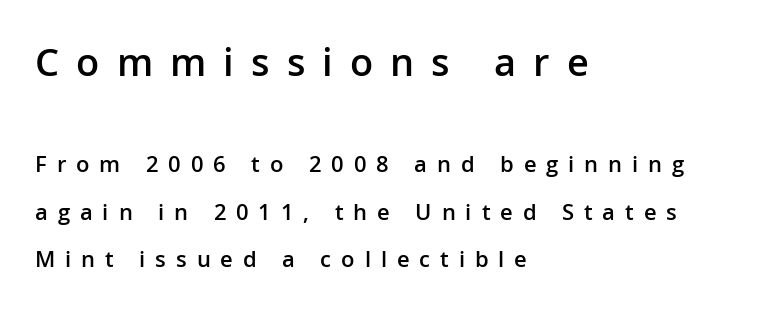
Q: Is the text bold? A: Semi-bold.
Q: Is the text italic (slanted)? A: No, it is upright.
Q: Is the typeface a serif or a sans-serif typeface? A: Sans-serif.
Q: Is the text underlined? A: No.
Q: How is the paragraph aligned? A: Left-aligned.
Q: Is the spacing between letters normal or unusually wide? A: Unusually wide.
Q: Is the spacing between lines tight, normal or loose? A: Loose.
Q: Which block of text is set in a larger size, the first (top) or the second (bottom)? A: The first (top) one.
Q: Width (condensed, normal, or wide)? A: Normal.
Q: Stroke contrast? A: Low.
Q: x-height? A: Medium.
Q: Monospaced? A: No.
